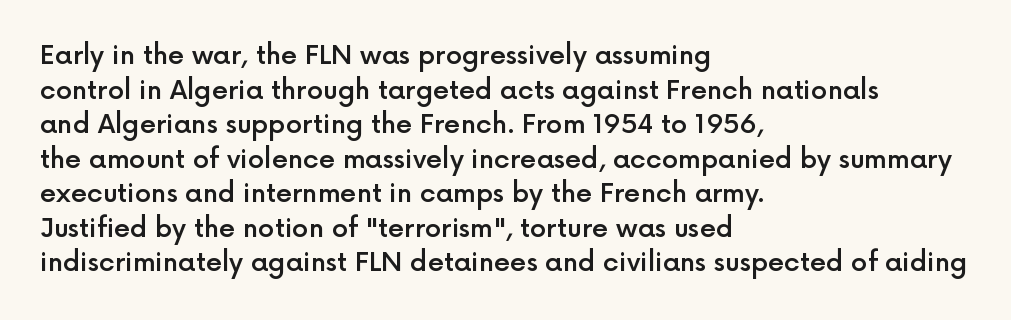
The glyphs have the mass of a demibold cut, below bold. Is the letter spacing exaggerated? No — it looks like the ordinary default. Which margin do the lines hug? The left one — the right edge is uneven. The rows are spaced the way most documents space them. Style check: upright. Has an underline been added? It has not.
